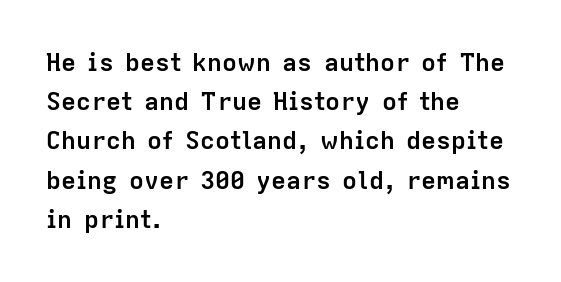
Q: Is the text bold? A: Yes.
Q: Is the text italic (slanted)? A: No, it is upright.
Q: Is the text underlined? A: No.
Q: How is the paragraph aligned? A: Left-aligned.
Q: Is the spacing between letters normal or unusually wide? A: Normal.
Q: Is the spacing between lines tight, normal or loose? A: Normal.
